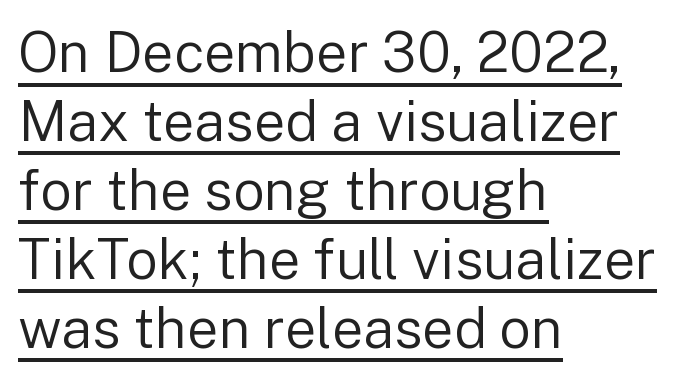
Is the letter spacing exaggerated? No — it looks like the ordinary default. Does the lettering tilt? It doesn't — this is upright. These lines are rendered in a variable-pitch font. Think standard paragraph weight, or any step lighter than that. Visually the block forms a straight wall on the left and a jagged coastline on the right.
